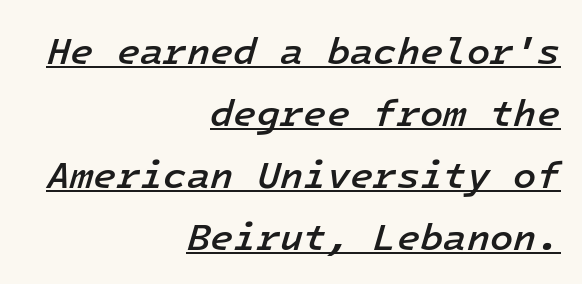
Q: Is the text bold? A: Semi-bold.
Q: Is the text italic (slanted)? A: Yes, it leans right by about 16 degrees.
Q: Is the text underlined? A: Yes.
Q: How is the paragraph aligned? A: Right-aligned.
Q: Is the spacing between letters normal or unusually wide? A: Normal.
Q: Is the spacing between lines tight, normal or loose? A: Normal.
Q: Width (condensed, normal, or wide)? A: Normal.
Q: Stroke contrast? A: Low.
Q: x-height? A: Medium.
Q: Monospaced? A: Yes.
